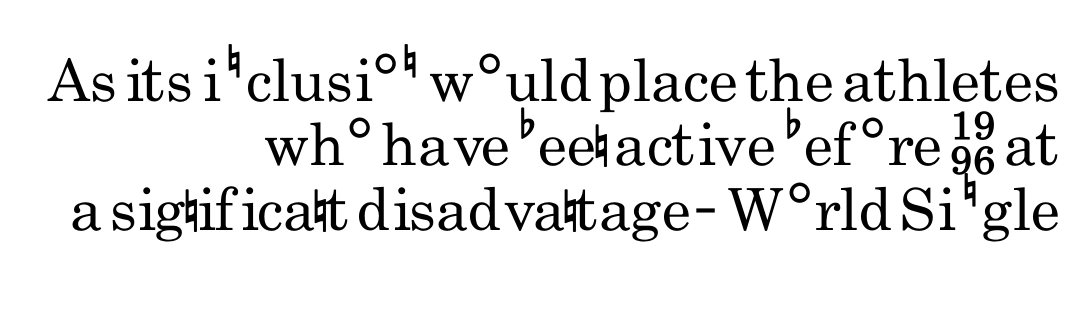
{"serif": "no", "italic": "no", "bold": "no", "weight": "regular", "width": "condensed", "stroke_contrast": "low", "x_height": "small", "monospaced": "no", "underline": "no", "align": "right", "line_spacing": "tight", "line_spacing_ratio": 1.11, "letter_spacing": "normal", "letter_spacing_em": 0.0, "glyph_px": 58}
